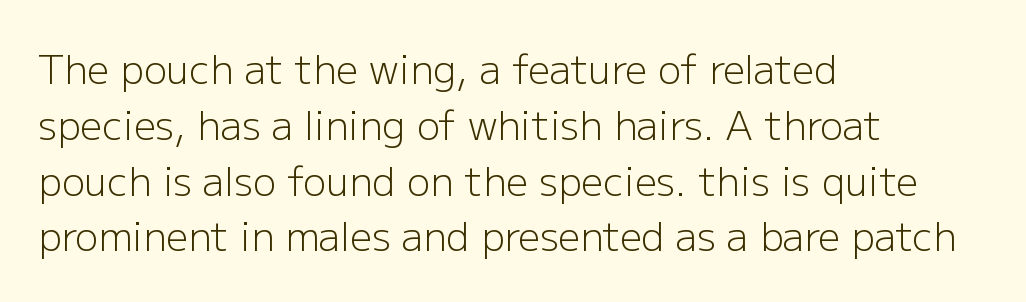
Grotesque or geometric, the face here clearly has no serifs. Vertical stems look standard width or narrower in stroke. How are the letters spaced? Ordinarily, with no added tracking. The rendering anchors every line to the left-hand side. The zone under the glyphs is completely vacant. Evenly set lines give the paragraph a standard silhouette.
